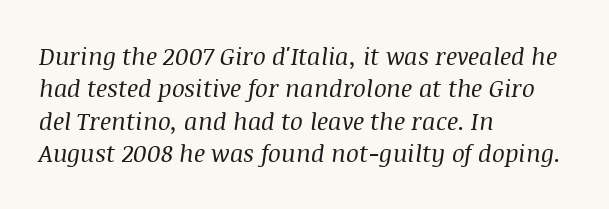
The image shows 24 px text type, italic (leaning right); set left-aligned, normal line spacing (1.35x), normal letter spacing, not underlined.
